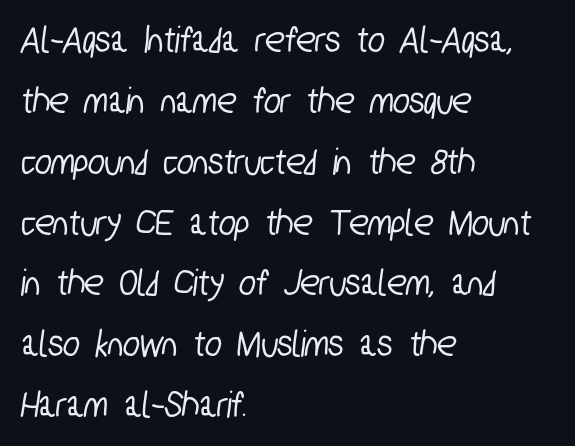
{"serif": "no", "width": "condensed", "stroke_contrast": "low", "x_height": "medium", "monospaced": "no", "underline": "no", "align": "left", "line_spacing": "normal", "line_spacing_ratio": 1.56, "letter_spacing": "normal", "letter_spacing_em": 0.0, "glyph_px": 39}
